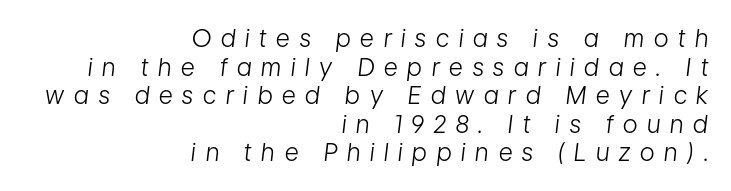
{"italic": "yes", "lean": "right", "slant_degrees": 7, "bold": "no", "underline": "no", "align": "right", "line_spacing_ratio": 1.19, "letter_spacing": "wide", "letter_spacing_em": 0.41, "glyph_px": 24}
